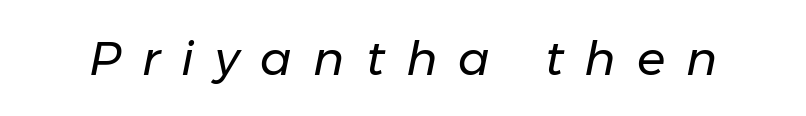
Q: Is the text bold? A: No.
Q: Is the text italic (slanted)? A: Yes, it leans right by about 11 degrees.
Q: Is the text underlined? A: No.
Q: Is the spacing between letters normal or unusually wide? A: Unusually wide.
Q: Width (condensed, normal, or wide)? A: Normal.
Q: Stroke contrast? A: Low.
Q: x-height? A: Medium.
Q: Monospaced? A: No.
